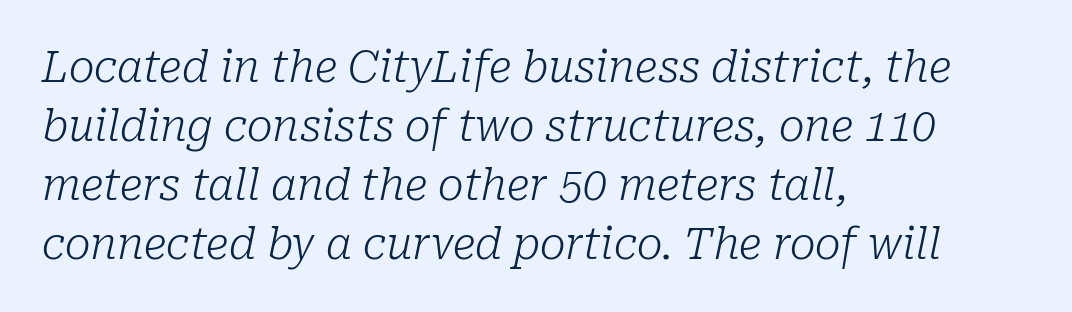
Font category for this specimen: serif. No extra tracking has been applied to these lines. Varying glyph widths throughout — classic text-font behaviour. The area under the type is left untouched.
